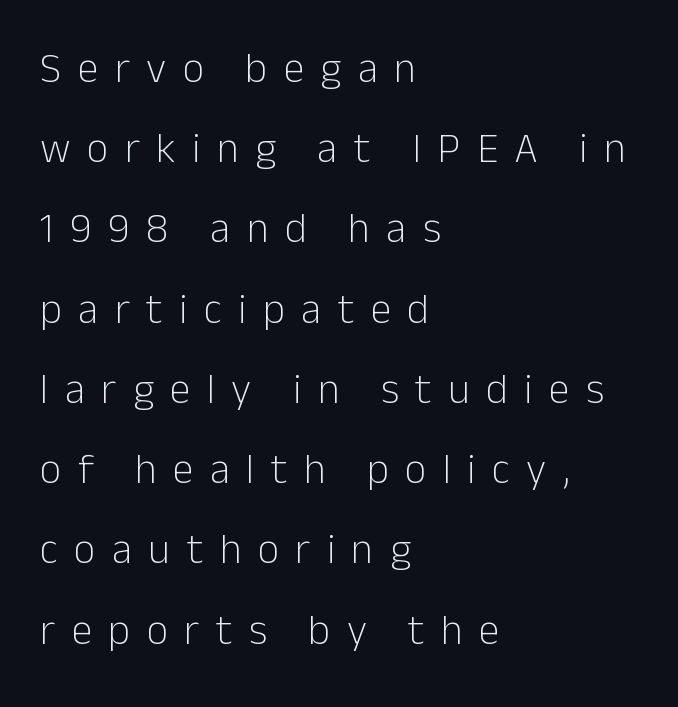
{"serif": "no", "italic": "no", "bold": "no", "weight": "light", "width": "normal", "stroke_contrast": "low", "x_height": "medium", "monospaced": "no", "underline": "no", "align": "left", "line_spacing": "loose", "line_spacing_ratio": 1.91, "letter_spacing": "wide", "letter_spacing_em": 0.39, "glyph_px": 42}
